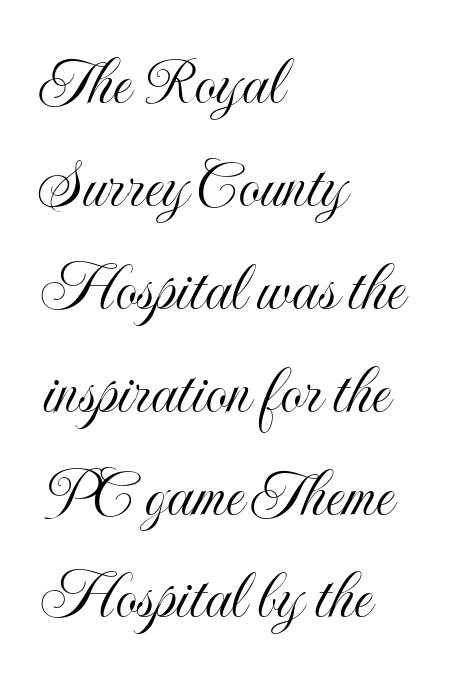
{"width": "condensed", "x_height": "small", "monospaced": "no", "underline": "no", "align": "left", "line_spacing": "normal", "line_spacing_ratio": 1.47, "letter_spacing": "normal", "letter_spacing_em": 0.0, "glyph_px": 70}
